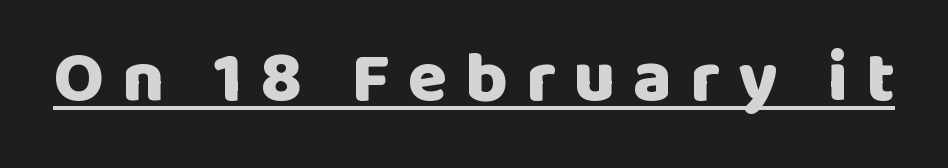
{"serif": "no", "italic": "no", "bold": "yes", "weight": "heavy", "width": "normal", "stroke_contrast": "low", "x_height": "large", "monospaced": "no", "underline": "yes", "letter_spacing": "wide", "letter_spacing_em": 0.25, "glyph_px": 72}
